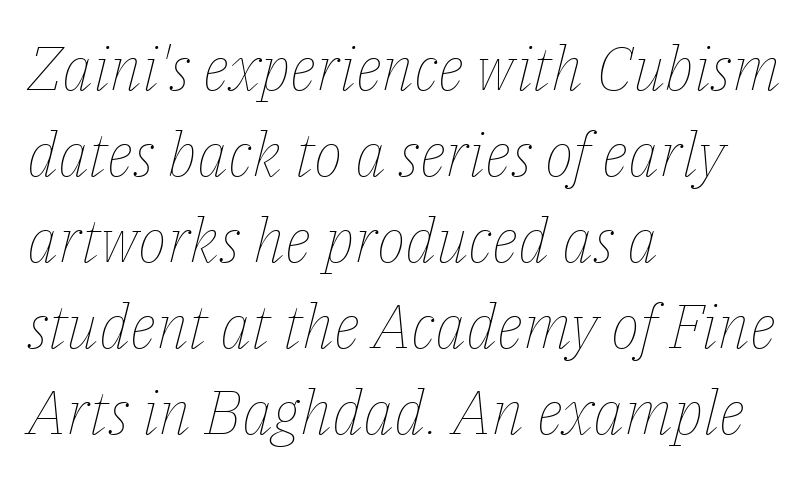
The image shows 61 px thin type, italic (leaning right); set left-aligned, normal line spacing (1.41x), normal letter spacing, not underlined; low stroke contrast and a medium x-height.
